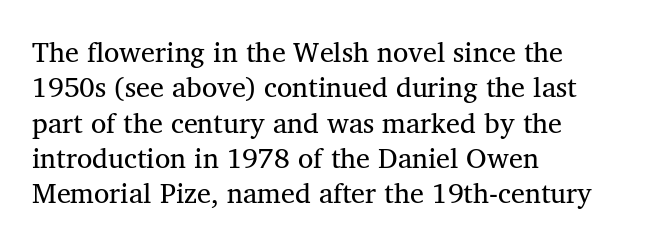
The image shows 28 px regular-weight serif type, upright; set left-aligned, normal line spacing (1.26x), normal letter spacing, not underlined; medium stroke contrast and a medium x-height.
